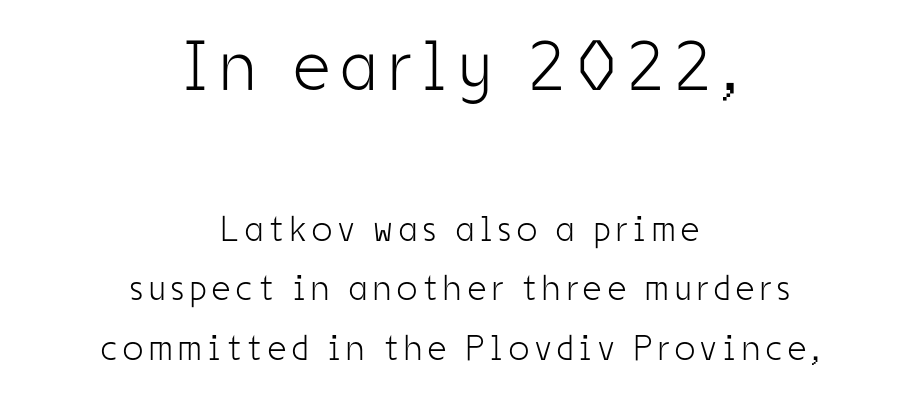
Nothing sits at the stroke ends, so this counts as sans-serif. A typesetter would call this proportional, since set widths differ per character. Descenders are the only things crossing below the line. Notice how descenders clear the ascenders below comfortably — that's standard leading. The weight tops out at a normal text grade.
